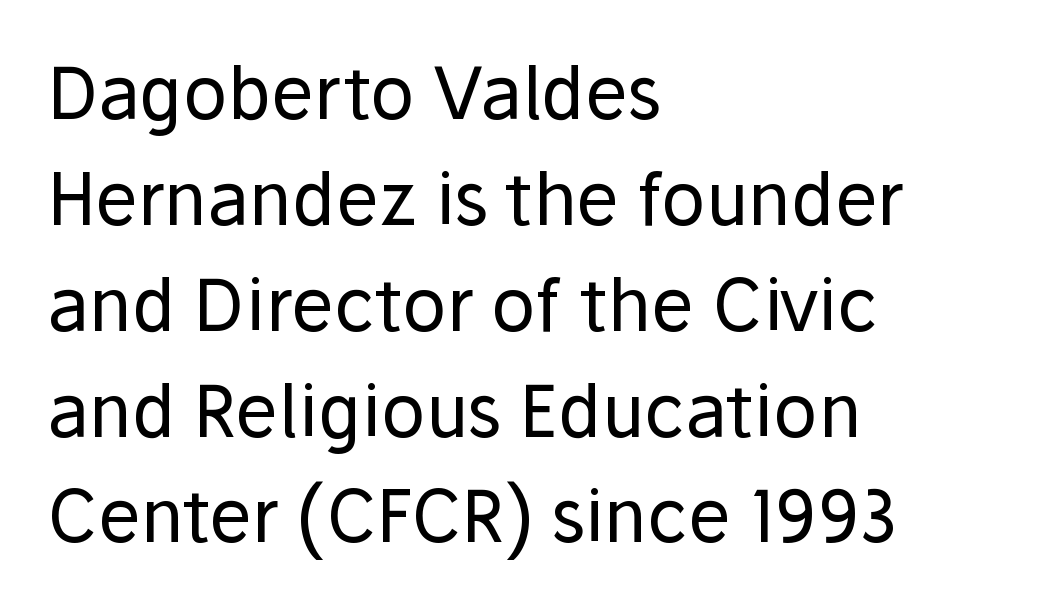
Q: Is the text bold? A: No.
Q: Is the text italic (slanted)? A: No, it is upright.
Q: Is the typeface a serif or a sans-serif typeface? A: Sans-serif.
Q: Is the text underlined? A: No.
Q: How is the paragraph aligned? A: Left-aligned.
Q: Is the spacing between letters normal or unusually wide? A: Normal.
Q: Is the spacing between lines tight, normal or loose? A: Normal.
Q: Width (condensed, normal, or wide)? A: Normal.
Q: Stroke contrast? A: Low.
Q: x-height? A: Medium.
Q: Monospaced? A: No.
